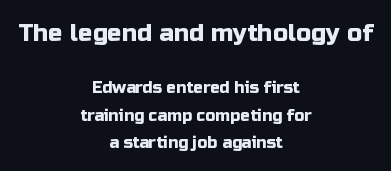
Q: Is the text italic (slanted)? A: No, it is upright.
Q: Is the text underlined? A: No.
Q: How is the paragraph aligned? A: Centered.
Q: Is the spacing between letters normal or unusually wide? A: Normal.
Q: Which block of text is set in a larger size, the first (top) or the second (bottom)? A: The first (top) one.
